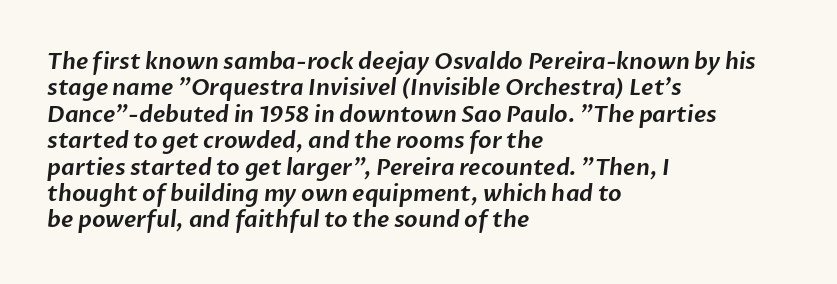
{"underline": "no", "align": "left", "line_spacing_ratio": 1.2, "letter_spacing": "normal", "letter_spacing_em": 0.0, "glyph_px": 22}
